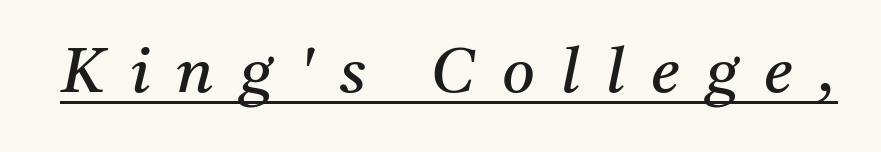
{"serif": "yes", "italic": "yes", "lean": "right", "slant_degrees": 11, "bold": "no", "weight": "regular", "width": "normal", "stroke_contrast": "medium", "x_height": "medium", "monospaced": "no", "underline": "yes", "letter_spacing": "wide", "letter_spacing_em": 0.42, "glyph_px": 63}
